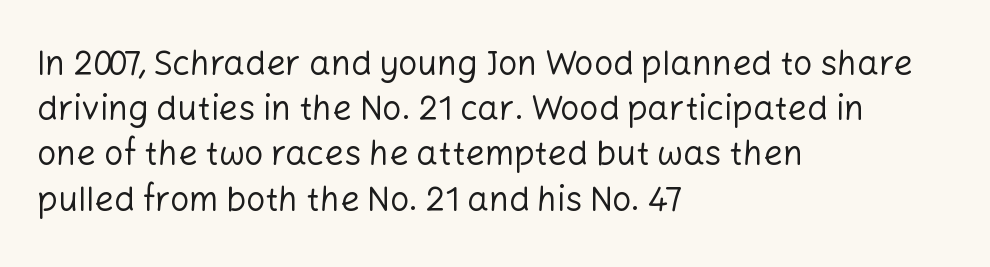
Q: Is the text bold? A: No.
Q: Is the text italic (slanted)? A: No, it is upright.
Q: Is the typeface a serif or a sans-serif typeface? A: Sans-serif.
Q: Is the text underlined? A: No.
Q: How is the paragraph aligned? A: Left-aligned.
Q: Is the spacing between letters normal or unusually wide? A: Normal.
Q: Is the spacing between lines tight, normal or loose? A: Normal.
Q: Width (condensed, normal, or wide)? A: Normal.
Q: Stroke contrast? A: Low.
Q: x-height? A: Medium.
Q: Monospaced? A: No.
